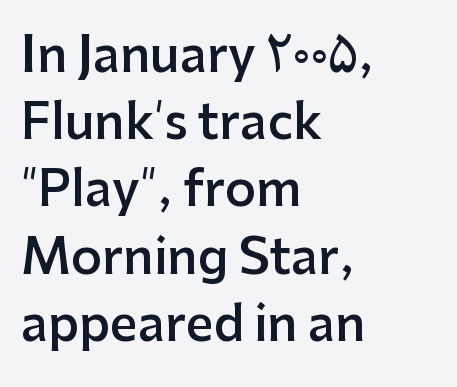
{"serif": "no", "italic": "no", "bold": "semi", "weight": "semibold", "width": "normal", "stroke_contrast": "low", "x_height": "medium", "monospaced": "no", "underline": "no", "align": "left", "line_spacing": "normal", "line_spacing_ratio": 1.4, "letter_spacing": "normal", "letter_spacing_em": 0.0, "glyph_px": 48}
